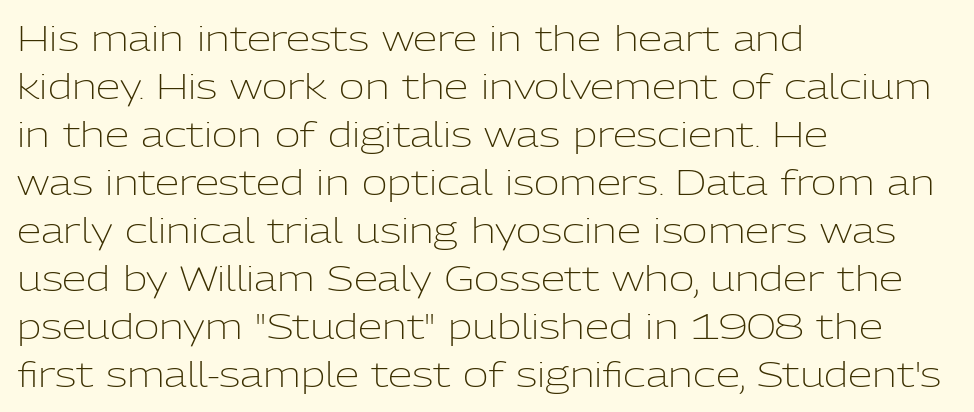
Q: Is the text bold? A: No.
Q: Is the text italic (slanted)? A: No, it is upright.
Q: Is the typeface a serif or a sans-serif typeface? A: Sans-serif.
Q: Is the text underlined? A: No.
Q: How is the paragraph aligned? A: Left-aligned.
Q: Is the spacing between letters normal or unusually wide? A: Normal.
Q: Is the spacing between lines tight, normal or loose? A: Normal.
Q: Width (condensed, normal, or wide)? A: Normal.
Q: Stroke contrast? A: Low.
Q: x-height? A: Medium.
Q: Monospaced? A: No.
